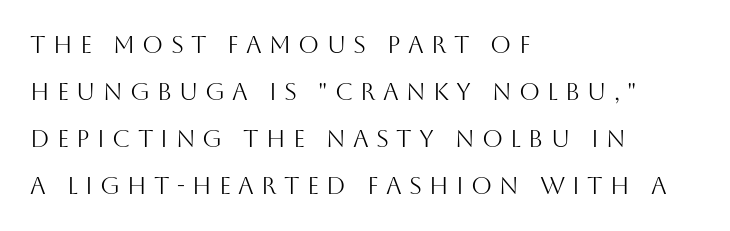
The image shows 24 px text type, upright; set left-aligned, loose line spacing (1.96x), unusually wide letter spacing (+0.3 em), not underlined.
